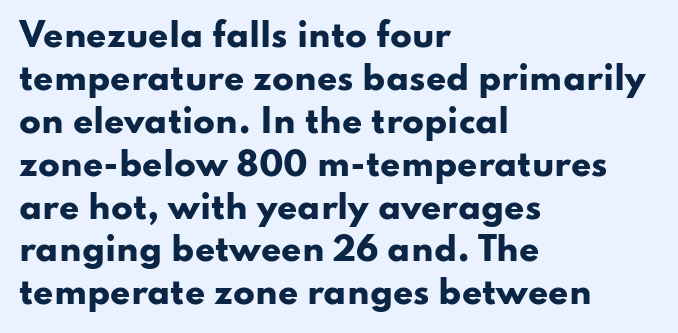
{"serif": "no", "italic": "no", "bold": "yes", "weight": "heavy", "width": "wide", "stroke_contrast": "low", "x_height": "small", "monospaced": "no", "underline": "no", "align": "left", "line_spacing": "normal", "line_spacing_ratio": 1.34, "letter_spacing": "normal", "letter_spacing_em": 0.0, "glyph_px": 32}
